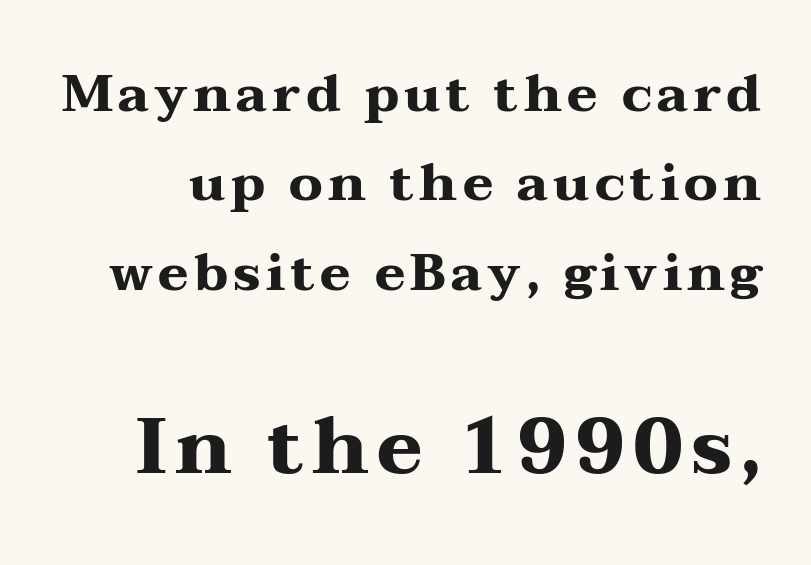
Every letter is thick-stroked: bold, no question. Small over large — that's the arrangement of the two blocks here. Upright lettering throughout. Here the designer chose a conventional face with non-uniform glyph widths.
